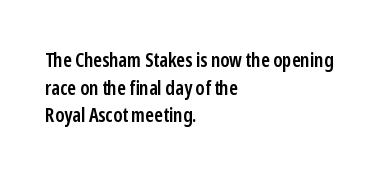
Q: Is the text bold? A: Semi-bold.
Q: Is the text italic (slanted)? A: No, it is upright.
Q: Is the text underlined? A: No.
Q: How is the paragraph aligned? A: Left-aligned.
Q: Is the spacing between letters normal or unusually wide? A: Normal.
Q: Is the spacing between lines tight, normal or loose? A: Normal.
